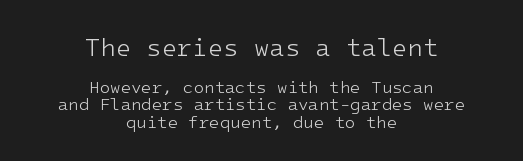
Short and long lines alike share a common midpoint. Glance below the letters and you will spot only blank space. Weight: regular or lighter. How are the letters spaced? Ordinarily, with no added tracking.
